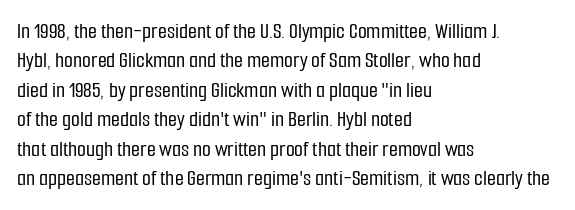
One-word summary of the alignment: left. Posture: vertical. The tracking reads as untouched default to a designer's eye. Each row of text sits above clean, open space. Does the leading feel generous? No, just average.
